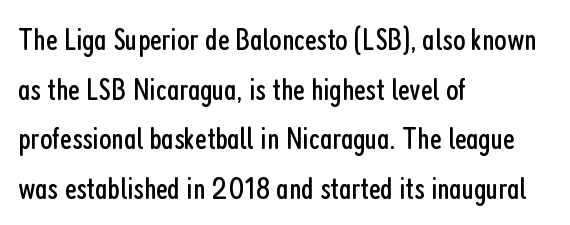
{"serif": "no", "italic": "no", "bold": "no", "weight": "regular", "width": "condensed", "stroke_contrast": "low", "x_height": "medium", "monospaced": "no", "underline": "no", "align": "left", "line_spacing": "normal", "line_spacing_ratio": 1.55, "letter_spacing": "normal", "letter_spacing_em": 0.0, "glyph_px": 32}
